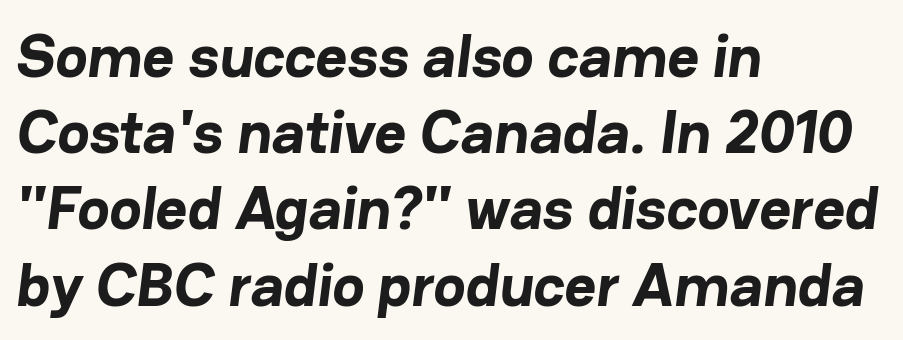
The image shows 61 px bold sans-serif type; set left-aligned, normal line spacing (1.25x), normal letter spacing, not underlined; low stroke contrast and a medium x-height.
